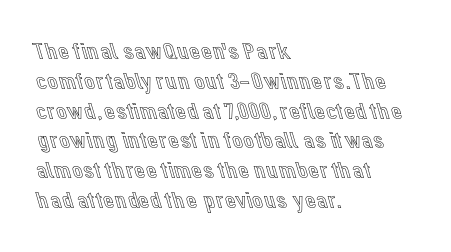
Q: Is the text italic (slanted)? A: Yes.
Q: Is the text underlined? A: No.
Q: How is the paragraph aligned? A: Left-aligned.
Q: Is the spacing between letters normal or unusually wide? A: Normal.
